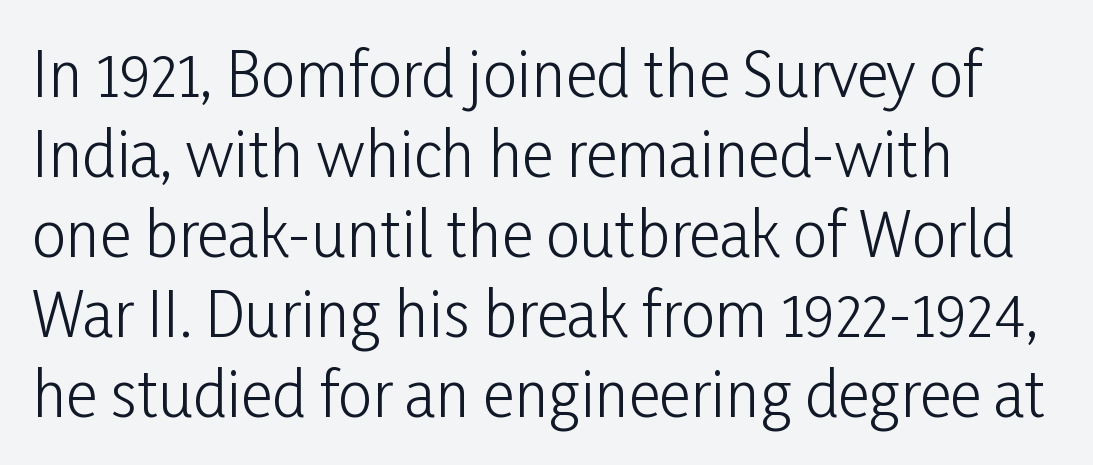
Q: Is the text bold? A: No.
Q: Is the text italic (slanted)? A: No, it is upright.
Q: Is the typeface a serif or a sans-serif typeface? A: Sans-serif.
Q: Is the text underlined? A: No.
Q: How is the paragraph aligned? A: Left-aligned.
Q: Is the spacing between letters normal or unusually wide? A: Normal.
Q: Is the spacing between lines tight, normal or loose? A: Normal.
Q: Width (condensed, normal, or wide)? A: Condensed.
Q: Stroke contrast? A: Low.
Q: x-height? A: Medium.
Q: Monospaced? A: No.
